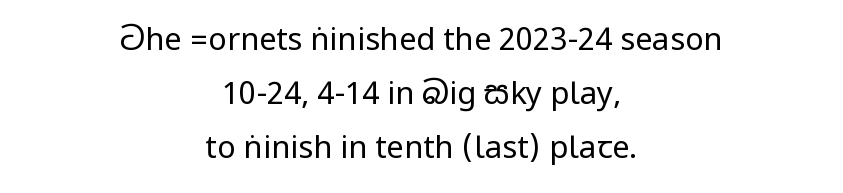
The image shows 31 px regular-weight, condensed sans-serif type, upright; set centered, line spacing 1.75x, normal letter spacing, not underlined; low stroke contrast.
